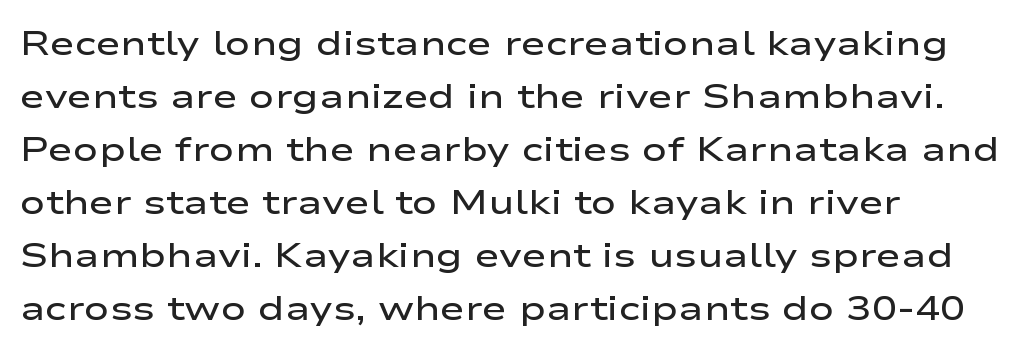
Q: Is the text bold? A: Semi-bold.
Q: Is the text italic (slanted)? A: No, it is upright.
Q: Is the typeface a serif or a sans-serif typeface? A: Sans-serif.
Q: Is the text underlined? A: No.
Q: How is the paragraph aligned? A: Left-aligned.
Q: Is the spacing between letters normal or unusually wide? A: Normal.
Q: Is the spacing between lines tight, normal or loose? A: Normal.
Q: Width (condensed, normal, or wide)? A: Wide.
Q: Stroke contrast? A: Low.
Q: x-height? A: Medium.
Q: Monospaced? A: No.
